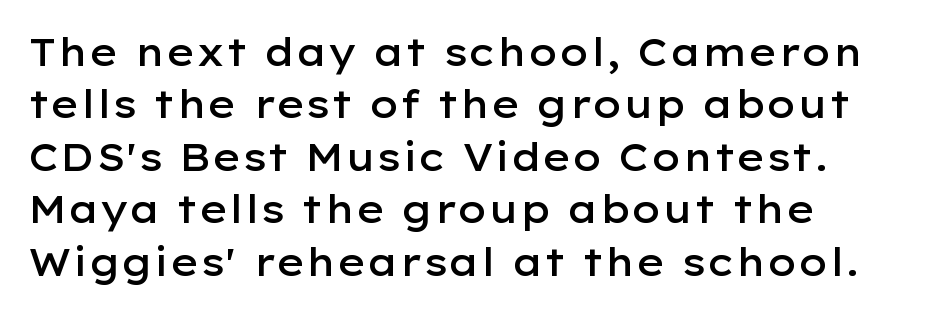
The image shows 38 px semibold, wide sans-serif type, upright; set normal line spacing (1.38x), normal letter spacing, not underlined; low stroke contrast and a medium x-height.
